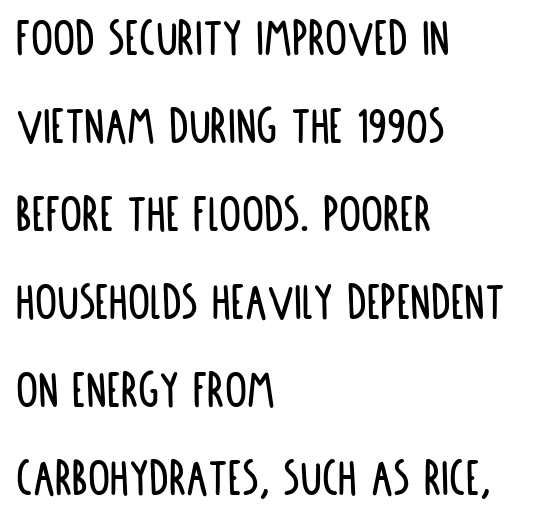
Q: Is the text italic (slanted)? A: No, it is upright.
Q: Is the typeface a serif or a sans-serif typeface? A: Sans-serif.
Q: Is the text underlined? A: No.
Q: How is the paragraph aligned? A: Left-aligned.
Q: Is the spacing between letters normal or unusually wide? A: Normal.
Q: Is the spacing between lines tight, normal or loose? A: Normal.
Q: Width (condensed, normal, or wide)? A: Condensed.
Q: Stroke contrast? A: Low.
Q: x-height? A: Large.
Q: Monospaced? A: No.
